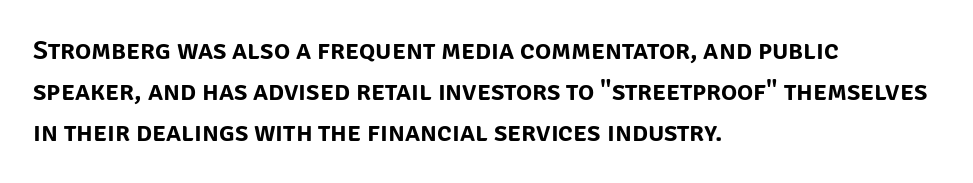
The image shows 27 px text type, upright; set left-aligned, normal line spacing (1.52x), normal letter spacing, not underlined.
